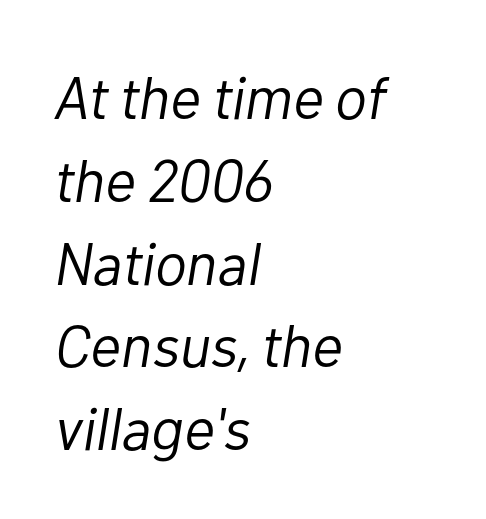
The space between consecutive lines is moderate. The area under the type is left untouched. Every character sits at an angle, as italics do. Each letter keeps its own natural width here, so spacing adapts to shape. Honestly, the letter spacing is just normal — you wouldn't notice it.
